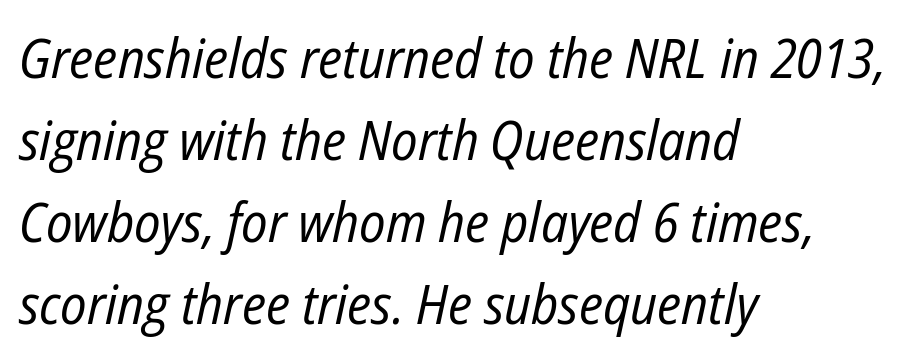
The image shows 55 px regular-weight, condensed type, italic (leaning right); set left-aligned, normal line spacing (1.49x), normal letter spacing, not underlined; low stroke contrast and a medium x-height.
